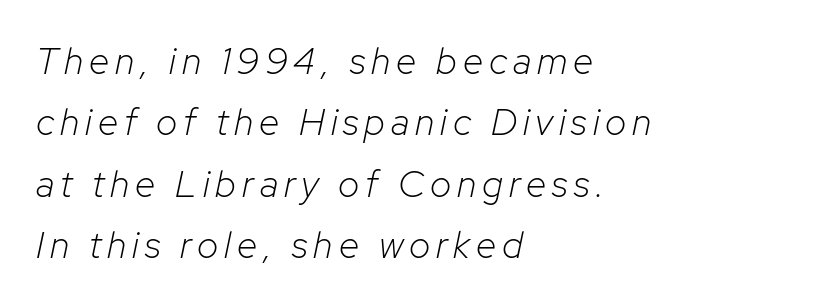
Posture: slanted. The letters advance in unequal steps, a hallmark of proportional type. Horizontally, the lines are justified to the leading edge only. Letters rest on an invisible, unmarked baseline. This is not heavy type; no bold has been used. Line spacing here is normal.
